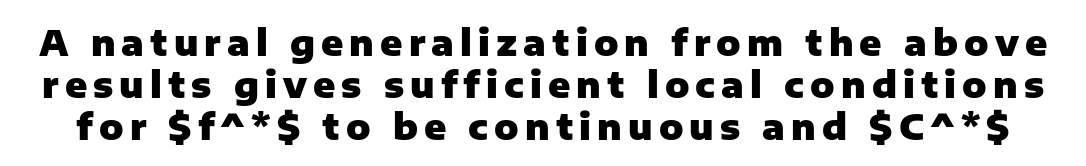
Q: Is the text bold? A: Yes.
Q: Is the text italic (slanted)? A: No, it is upright.
Q: Is the typeface a serif or a sans-serif typeface? A: Sans-serif.
Q: Is the text underlined? A: No.
Q: Width (condensed, normal, or wide)? A: Normal.
Q: Stroke contrast? A: Low.
Q: x-height? A: Medium.
Q: Monospaced? A: No.
